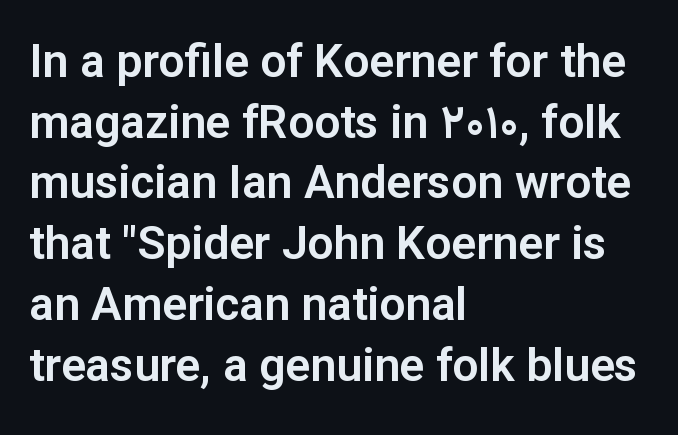
In terms of letterspacing, this is plain default setting. Horizontal bands of white between lines are of average thickness. This sample has the flowing, uneven cadence of proportional lettering. Glance below the letters and you will spot only blank space.
